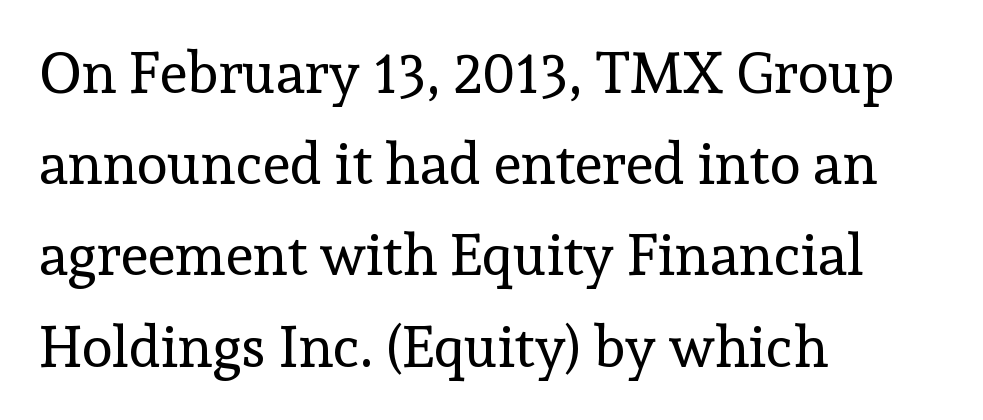
The image shows 57 px regular-weight serif type, upright; set left-aligned, normal line spacing (1.6x), normal letter spacing, not underlined; a medium x-height.
